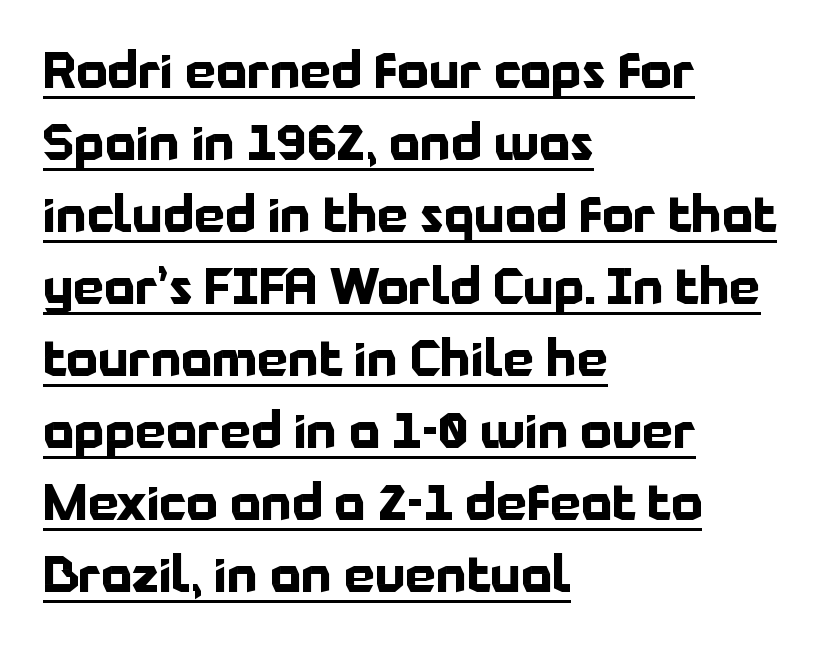
{"serif": "no", "italic": "no", "bold": "yes", "weight": "bold", "width": "normal", "stroke_contrast": "low", "x_height": "medium", "monospaced": "no", "underline": "yes", "align": "left", "line_spacing": "normal", "line_spacing_ratio": 1.47, "letter_spacing": "normal", "letter_spacing_em": 0.0, "glyph_px": 49}
